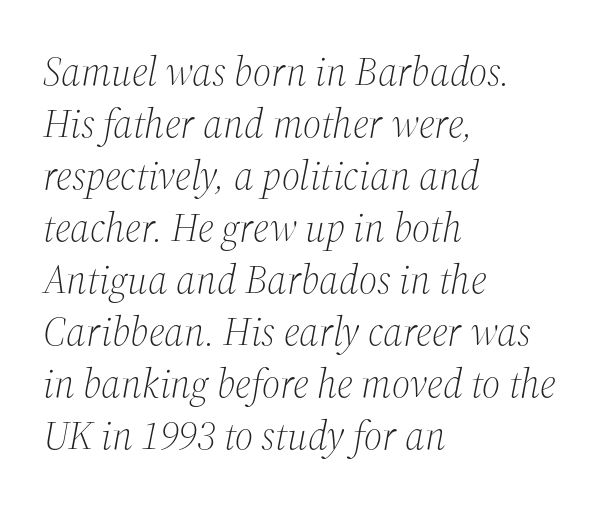
The block of text has a typical density, with ordinary space between rows. No letter is thick-stroked: the sample isn't bold. The face used here is proportionally spaced, like ordinary book or web type. In CSS terms this would be text-align: left. The line texture is even and compact thanks to regular tracking. Yep, that's italic — everything's leaning.
